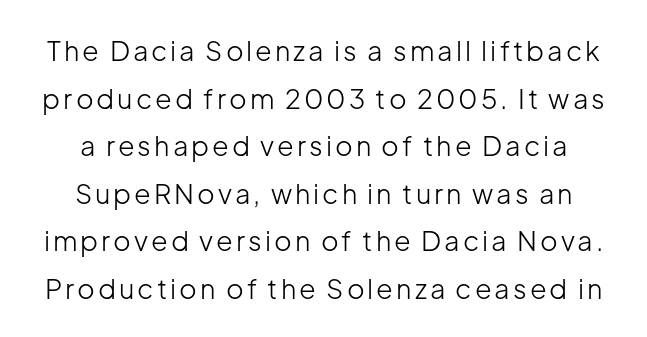
These glyphs show unthickened strokes, regular width or finer. Ordinary non-slanted type is in use. Letters rest on an invisible, unmarked baseline.
